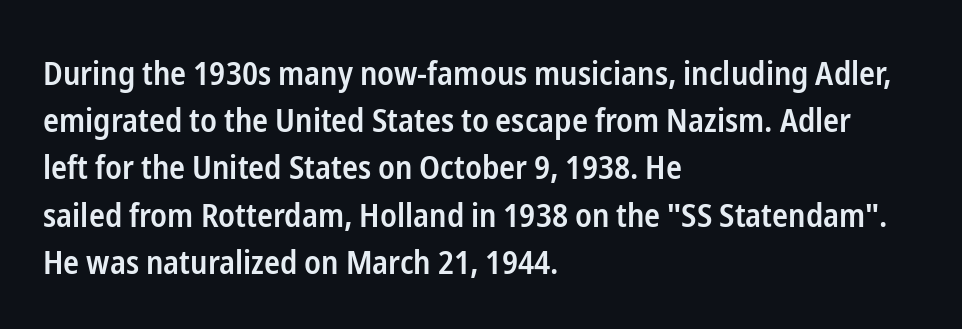
The image shows 33 px semibold, condensed sans-serif type, upright; set left-aligned, normal line spacing (1.43x), normal letter spacing, not underlined; low stroke contrast and a medium x-height.
